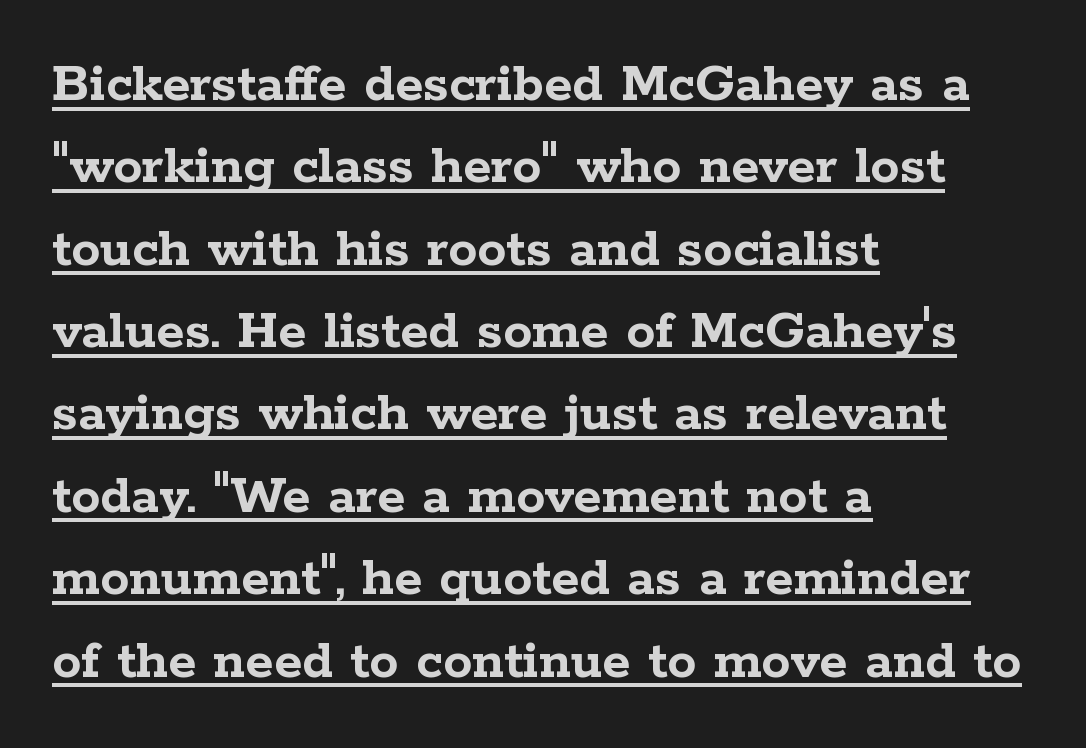
Old-style or modern, the face here clearly has serifs. Rows of type keep a routine distance in the vertical direction. The passage shown is typed in a proportional face where columns would drift. No extra tracking has been applied to these lines.
